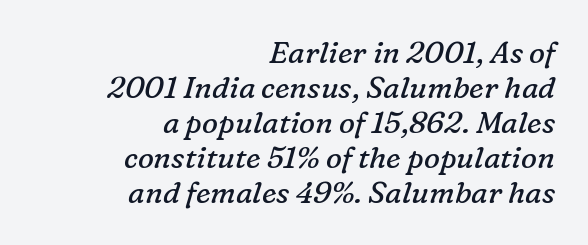
The image shows 30 px regular-weight serif type, italic (leaning right); set right-aligned, line spacing 1.17x, normal letter spacing, not underlined; low stroke contrast and a medium x-height.
